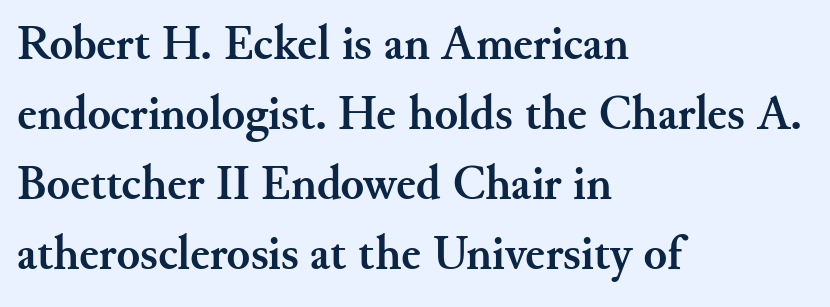
The typeface chosen for these lines features serifs. What stands out about the letter spacing? Nothing — it is the standard amount. The letters stand straight up with perfectly vertical stems. Rows of type keep a routine distance in the vertical direction.
